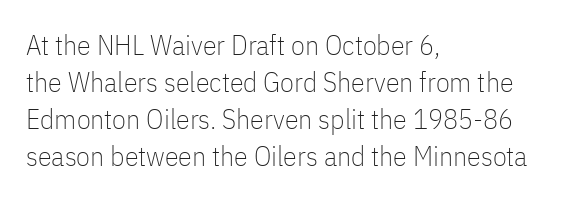
{"serif": "no", "italic": "no", "bold": "no", "weight": "thin", "width": "condensed", "stroke_contrast": "low", "x_height": "medium", "monospaced": "no", "underline": "no", "align": "left", "line_spacing": "normal", "line_spacing_ratio": 1.32, "letter_spacing": "normal", "letter_spacing_em": 0.0, "glyph_px": 28}
